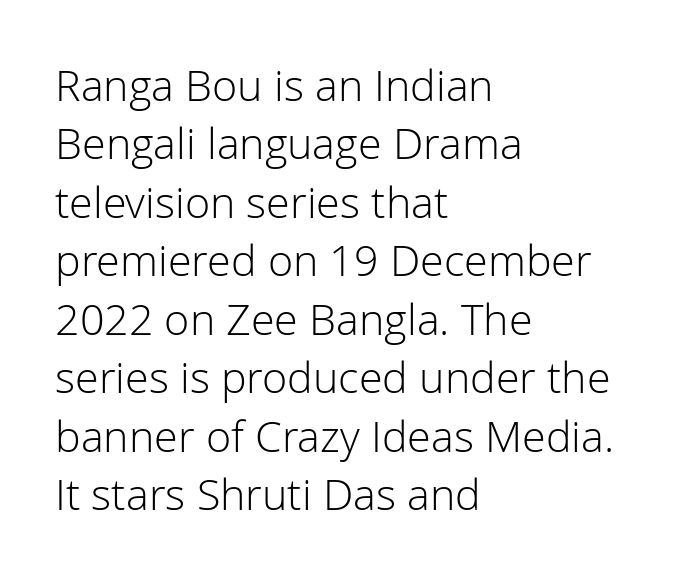
{"serif": "no", "italic": "no", "bold": "no", "weight": "light", "width": "normal", "stroke_contrast": "low", "x_height": "medium", "monospaced": "no", "underline": "no", "align": "left", "line_spacing": "normal", "line_spacing_ratio": 1.36, "letter_spacing": "normal", "letter_spacing_em": 0.0, "glyph_px": 43}
